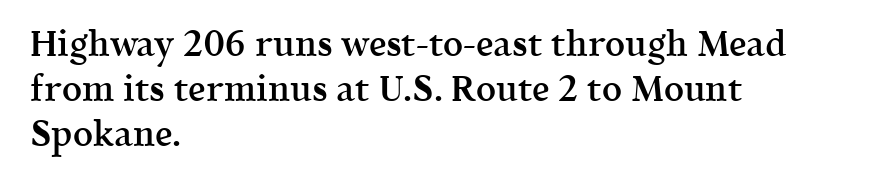
{"serif": "yes", "italic": "no", "bold": "semi", "weight": "semibold", "width": "normal", "x_height": "medium", "monospaced": "no", "underline": "no", "align": "left", "line_spacing": "normal", "line_spacing_ratio": 1.29, "letter_spacing": "normal", "letter_spacing_em": 0.0, "glyph_px": 35}
